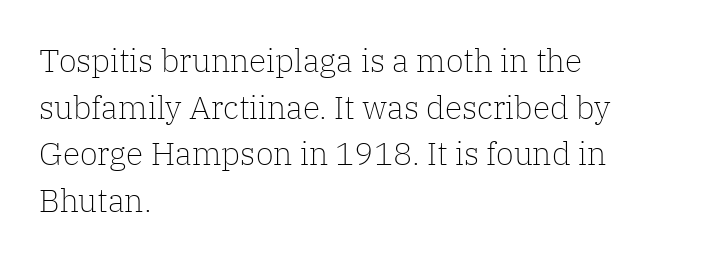
Q: Is the text bold? A: No.
Q: Is the text italic (slanted)? A: No, it is upright.
Q: Is the typeface a serif or a sans-serif typeface? A: Serif.
Q: Is the text underlined? A: No.
Q: How is the paragraph aligned? A: Left-aligned.
Q: Is the spacing between letters normal or unusually wide? A: Normal.
Q: Is the spacing between lines tight, normal or loose? A: Normal.
Q: Width (condensed, normal, or wide)? A: Normal.
Q: Stroke contrast? A: Low.
Q: x-height? A: Medium.
Q: Monospaced? A: No.
